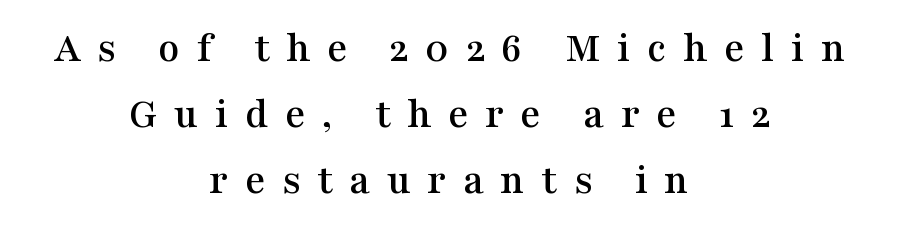
Q: Is the text italic (slanted)? A: No, it is upright.
Q: Is the typeface a serif or a sans-serif typeface? A: Serif.
Q: Is the text underlined? A: No.
Q: How is the paragraph aligned? A: Centered.
Q: Is the spacing between letters normal or unusually wide? A: Unusually wide.
Q: Is the spacing between lines tight, normal or loose? A: Normal.
Q: Width (condensed, normal, or wide)? A: Wide.
Q: Stroke contrast? A: Medium.
Q: x-height? A: Medium.
Q: Monospaced? A: No.
